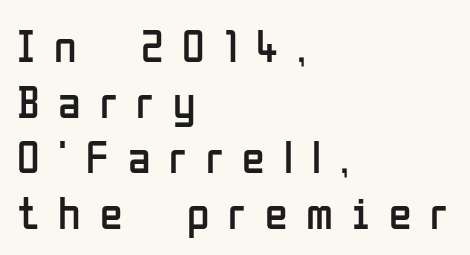
The type sits square on the baseline with zero lean. Nothing sits at the stroke ends, so this counts as sans-serif. The area under the type is left untouched. Summary of weight: not heavy and not bold.
